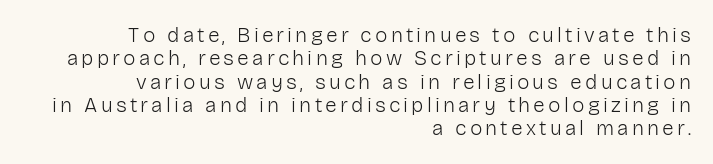
The image shows 21 px text type, upright; set right-aligned, tight line spacing (1.11x), not underlined.
